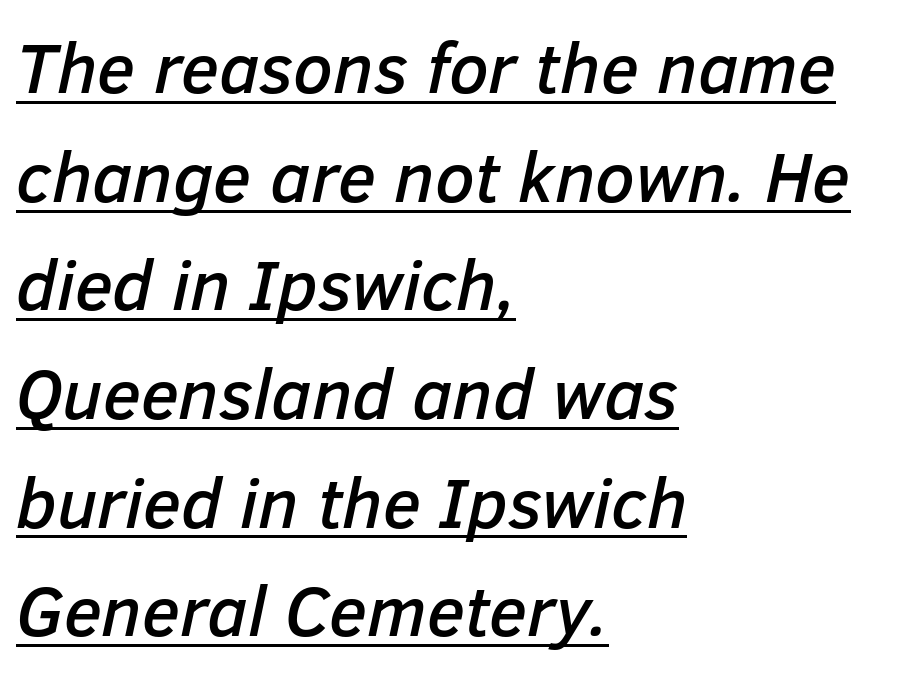
A student would call this left alignment; a typographer would say flush left, rag right. Each line of the rendering has a horizontal stroke beneath the glyphs. The lines sit at an ordinary, default distance from one another. Designer's note — italics engaged. Is this a fixed-width face? No — the glyphs have proportional, varying widths. Characters follow at the spacing the type designer built in.
